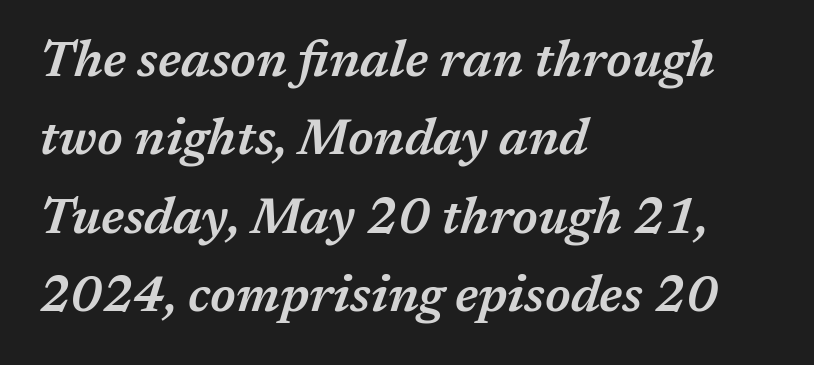
Underlining? Definitely not there. These lines were composed using italics. Tracking value appears to be zero — textbook default spacing. Think of a printed novel: that variable character pitch is what you see here. The vertical gap from one line to the next is medium.
